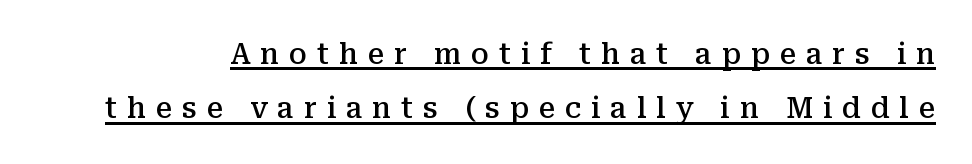
Character widths vary here, with narrow letters taking less room than wide ones. Each line of the rendering has a horizontal stroke beneath the glyphs. Spacing between characters has been opened up far beyond the box default. Typesetter's note: demi weight, one step under bold. Posture: vertical.
